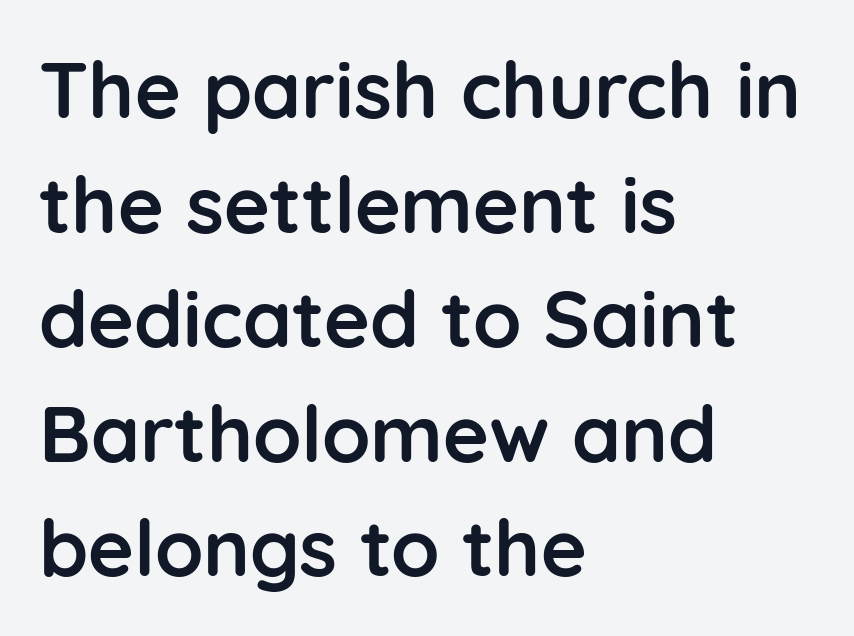
{"serif": "no", "italic": "no", "bold": "yes", "weight": "semibold", "width": "normal", "stroke_contrast": "low", "x_height": "medium", "monospaced": "no", "underline": "no", "align": "left", "line_spacing": "normal", "line_spacing_ratio": 1.45, "letter_spacing": "normal", "letter_spacing_em": 0.0, "glyph_px": 79}
